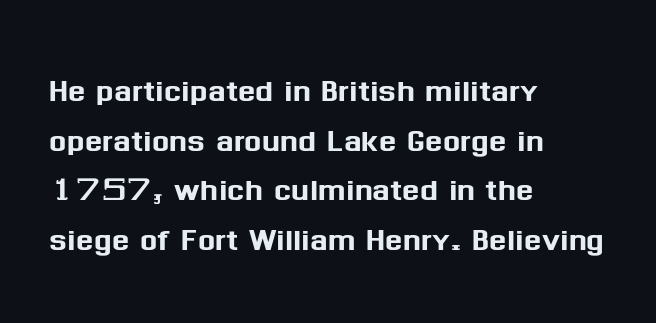
{"serif": "no", "italic": "no", "width": "normal", "stroke_contrast": "medium", "x_height": "medium", "monospaced": "no", "underline": "no", "align": "left", "line_spacing_ratio": 1.21, "letter_spacing": "normal", "letter_spacing_em": 0.0, "glyph_px": 41}
